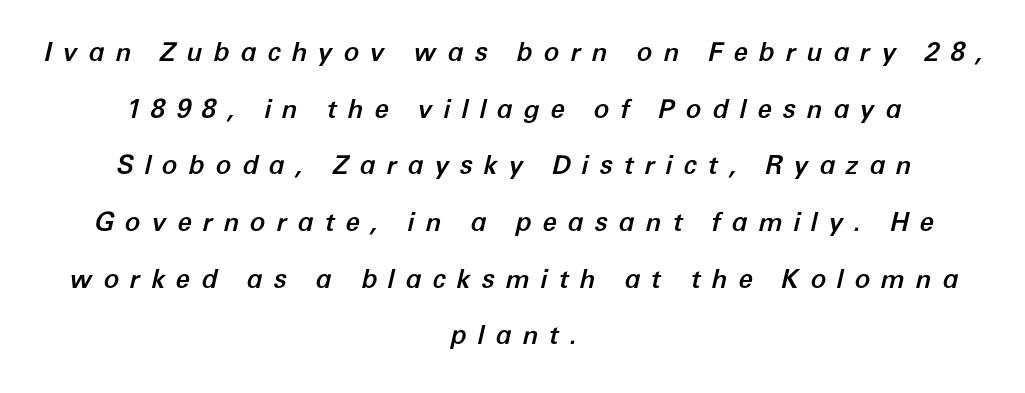
A typesetter would mark this as italic. Underline: absent. A typesetter would call this heavily tracked-out type. Line spacing here is loose. Caption: multi-line text, centered on the measure.
